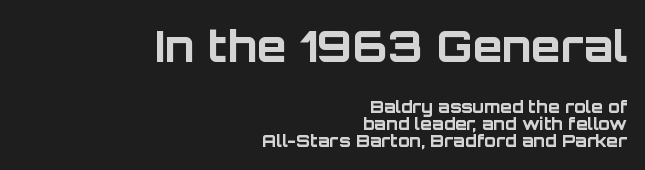
The image shows 43 px bold sans-serif type, upright; set right-aligned, tight line spacing (0.99x), normal letter spacing, not underlined; the first (top) block is 2.53x larger; low stroke contrast and a large x-height.
